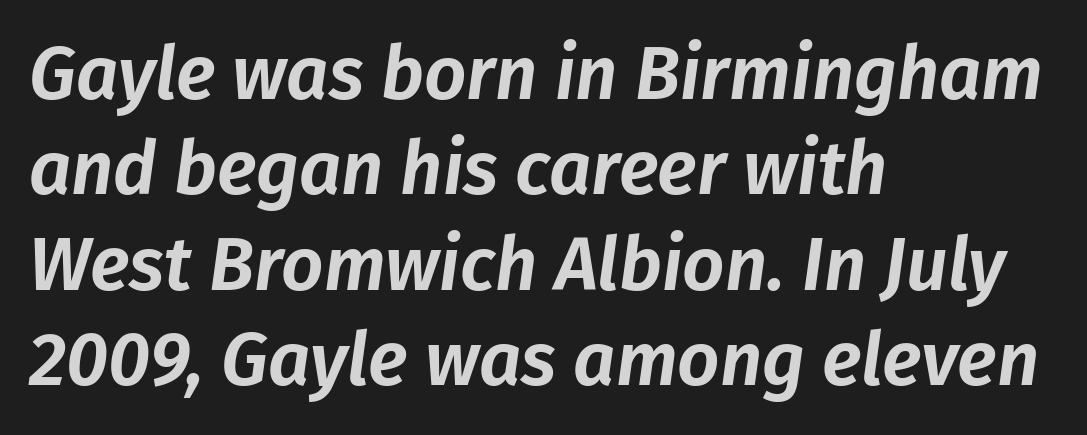
The image shows 74 px text type, italic (leaning right); set left-aligned, normal line spacing (1.29x), normal letter spacing, not underlined; low stroke contrast and a medium x-height.
